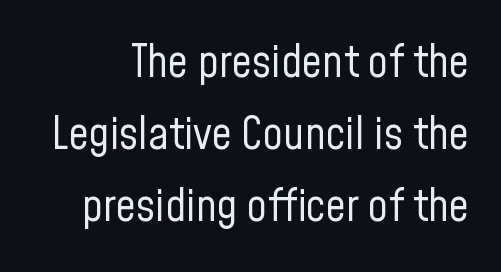
The image shows 45 px regular-weight, condensed sans-serif type, upright; set normal line spacing (1.6x), normal letter spacing, not underlined; low stroke contrast and a medium x-height.
